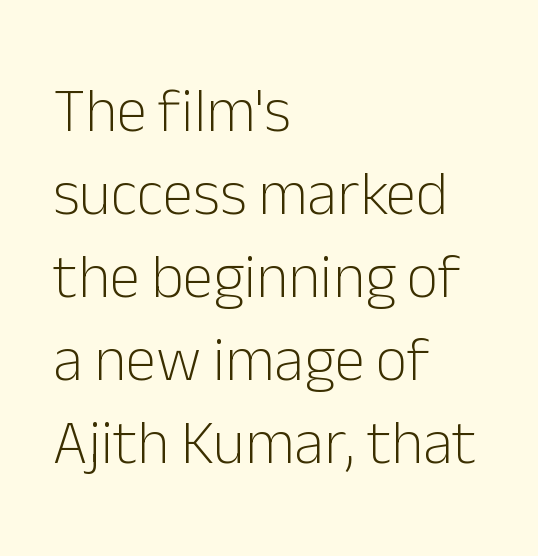
Q: Is the text bold? A: No.
Q: Is the text italic (slanted)? A: No, it is upright.
Q: Is the typeface a serif or a sans-serif typeface? A: Sans-serif.
Q: Is the text underlined? A: No.
Q: How is the paragraph aligned? A: Left-aligned.
Q: Is the spacing between letters normal or unusually wide? A: Normal.
Q: Is the spacing between lines tight, normal or loose? A: Normal.
Q: Width (condensed, normal, or wide)? A: Normal.
Q: Stroke contrast? A: Low.
Q: x-height? A: Medium.
Q: Monospaced? A: No.
